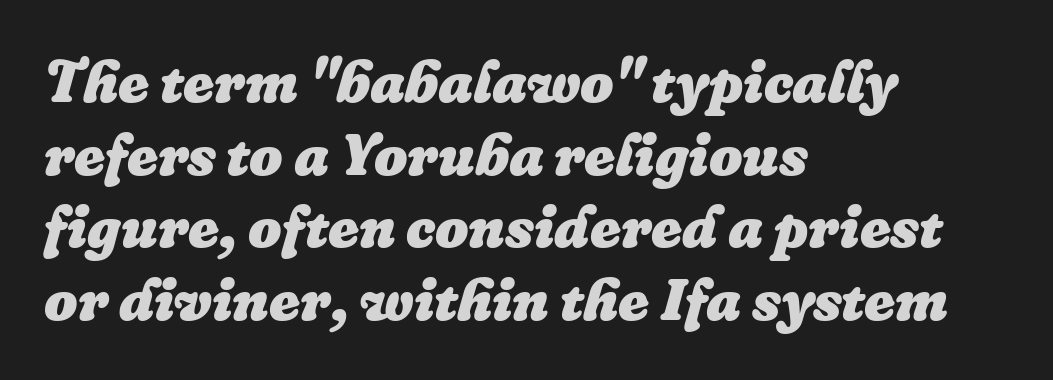
The image shows 59 px heavy type, italic (leaning right); set left-aligned, line spacing 1.23x, normal letter spacing, not underlined; low stroke contrast and a medium x-height.
